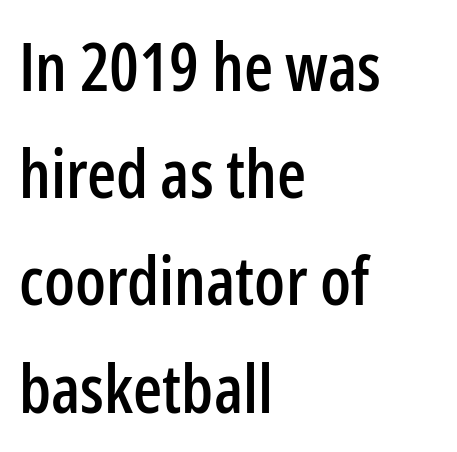
The image shows 67 px condensed sans-serif type, upright; set left-aligned, normal line spacing (1.6x), normal letter spacing, not underlined; low stroke contrast and a medium x-height.
